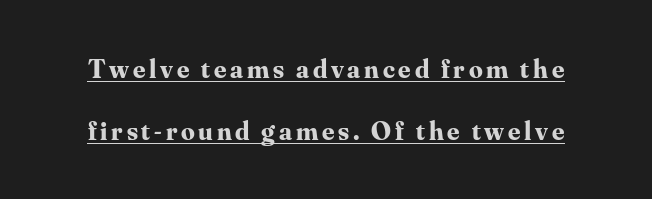
Q: Is the text bold? A: Yes.
Q: Is the text italic (slanted)? A: No, it is upright.
Q: Is the text underlined? A: Yes.
Q: Is the spacing between lines tight, normal or loose? A: Loose.
